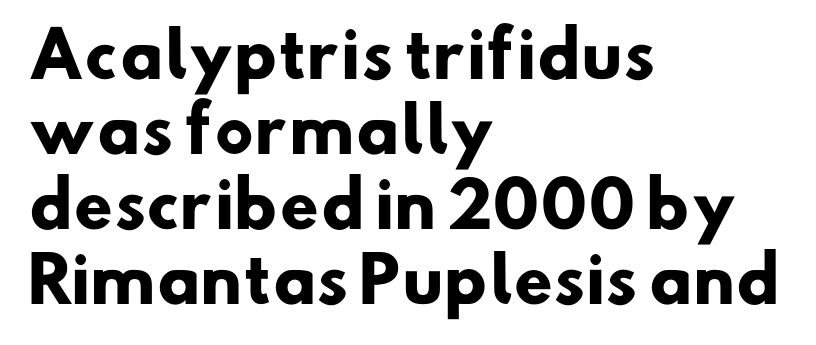
Q: Is the text bold? A: Yes.
Q: Is the typeface a serif or a sans-serif typeface? A: Sans-serif.
Q: Is the text underlined? A: No.
Q: How is the paragraph aligned? A: Left-aligned.
Q: Is the spacing between letters normal or unusually wide? A: Normal.
Q: Width (condensed, normal, or wide)? A: Normal.
Q: Stroke contrast? A: Low.
Q: x-height? A: Small.
Q: Monospaced? A: No.
